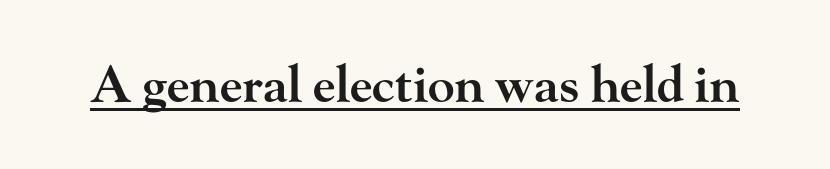
Q: Is the text bold? A: Semi-bold.
Q: Is the text italic (slanted)? A: No, it is upright.
Q: Is the typeface a serif or a sans-serif typeface? A: Serif.
Q: Is the text underlined? A: Yes.
Q: Is the spacing between letters normal or unusually wide? A: Normal.
Q: Width (condensed, normal, or wide)? A: Wide.
Q: Stroke contrast? A: High.
Q: x-height? A: Small.
Q: Monospaced? A: No.
